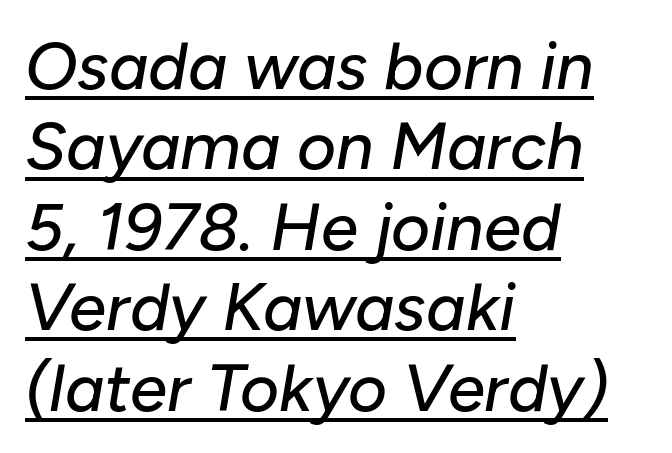
{"italic": "yes", "lean": "right", "slant_degrees": 10, "width": "normal", "stroke_contrast": "low", "x_height": "medium", "monospaced": "no", "underline": "yes", "align": "left", "line_spacing_ratio": 1.2, "letter_spacing": "normal", "letter_spacing_em": 0.0, "glyph_px": 67}
